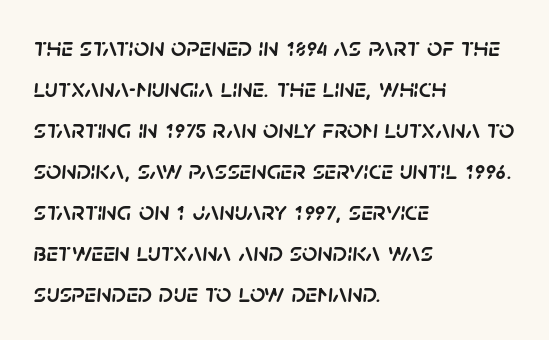
{"italic": "yes", "lean": "right", "slant_degrees": 5, "underline": "no", "align": "left", "line_spacing": "normal", "line_spacing_ratio": 1.52, "letter_spacing": "normal", "letter_spacing_em": 0.0, "glyph_px": 27}
